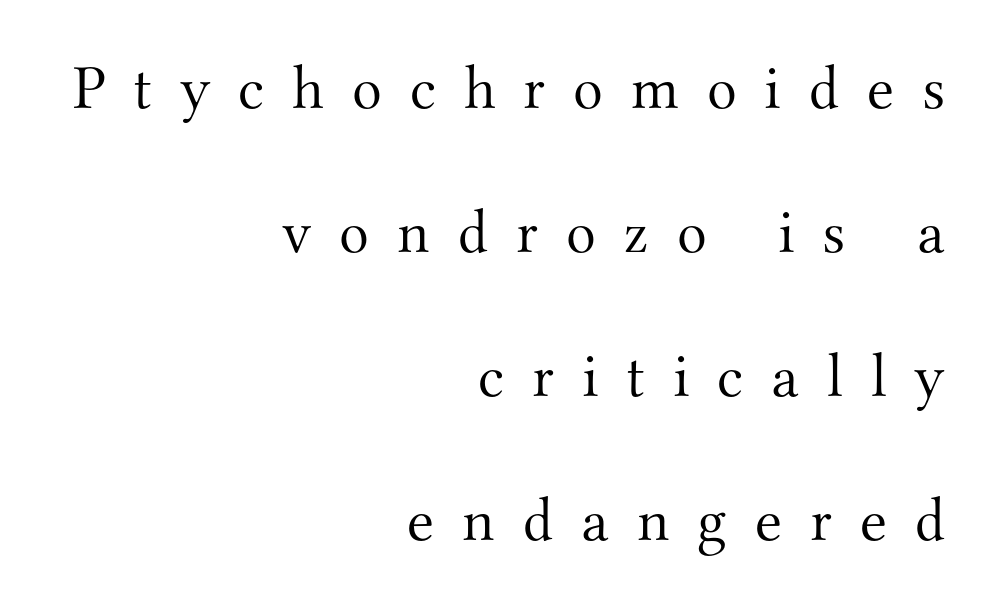
Q: Is the text bold? A: No.
Q: Is the text italic (slanted)? A: No, it is upright.
Q: Is the typeface a serif or a sans-serif typeface? A: Serif.
Q: Is the text underlined? A: No.
Q: How is the paragraph aligned? A: Right-aligned.
Q: Is the spacing between letters normal or unusually wide? A: Unusually wide.
Q: Is the spacing between lines tight, normal or loose? A: Loose.
Q: Width (condensed, normal, or wide)? A: Normal.
Q: Stroke contrast? A: Medium.
Q: x-height? A: Small.
Q: Monospaced? A: No.
